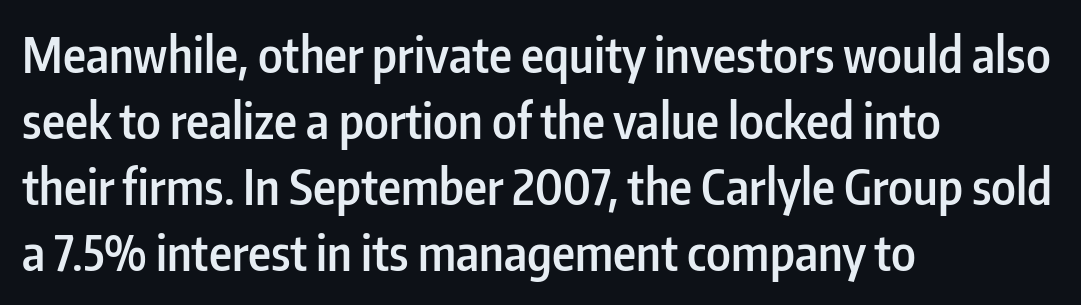
Q: Is the text bold? A: Semi-bold.
Q: Is the text italic (slanted)? A: No, it is upright.
Q: Is the typeface a serif or a sans-serif typeface? A: Sans-serif.
Q: Is the text underlined? A: No.
Q: How is the paragraph aligned? A: Left-aligned.
Q: Is the spacing between letters normal or unusually wide? A: Normal.
Q: Is the spacing between lines tight, normal or loose? A: Normal.
Q: Width (condensed, normal, or wide)? A: Condensed.
Q: Stroke contrast? A: Low.
Q: x-height? A: Medium.
Q: Monospaced? A: No.
